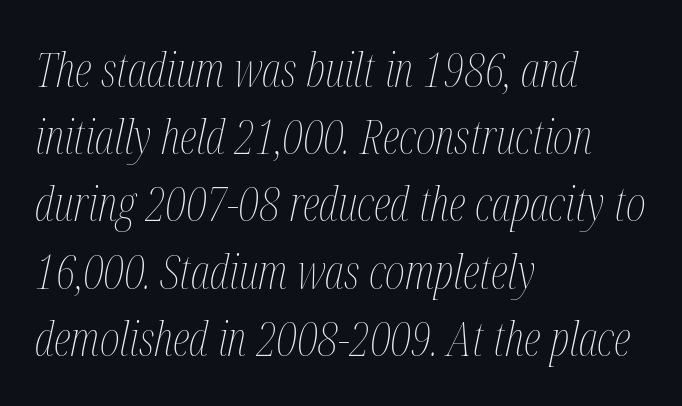
The space directly below the letters is spotless. Standard letterfit; no display-style spreading of the glyphs. Successive baselines arrive at the customary interval. The compositor pushed each line to the left boundary.
